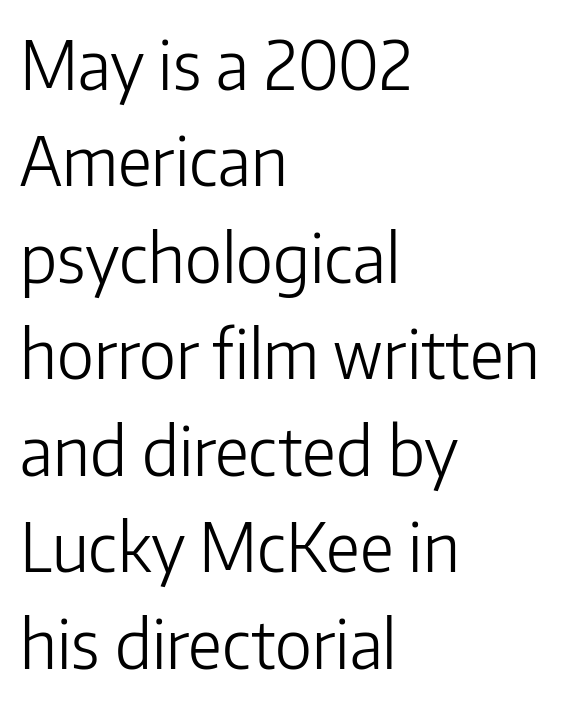
Q: Is the text bold? A: No.
Q: Is the text italic (slanted)? A: No, it is upright.
Q: Is the typeface a serif or a sans-serif typeface? A: Sans-serif.
Q: Is the text underlined? A: No.
Q: How is the paragraph aligned? A: Left-aligned.
Q: Is the spacing between letters normal or unusually wide? A: Normal.
Q: Is the spacing between lines tight, normal or loose? A: Normal.
Q: Width (condensed, normal, or wide)? A: Normal.
Q: Stroke contrast? A: Low.
Q: x-height? A: Medium.
Q: Monospaced? A: No.
